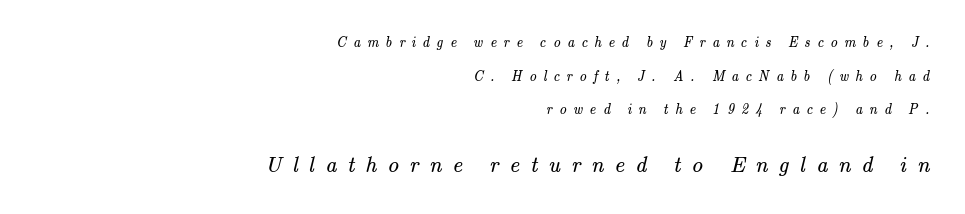
Q: Is the text bold? A: No.
Q: Is the text underlined? A: No.
Q: How is the paragraph aligned? A: Right-aligned.
Q: Is the spacing between letters normal or unusually wide? A: Unusually wide.
Q: Is the spacing between lines tight, normal or loose? A: Loose.
Q: Which block of text is set in a larger size, the first (top) or the second (bottom)? A: The second (bottom) one.
